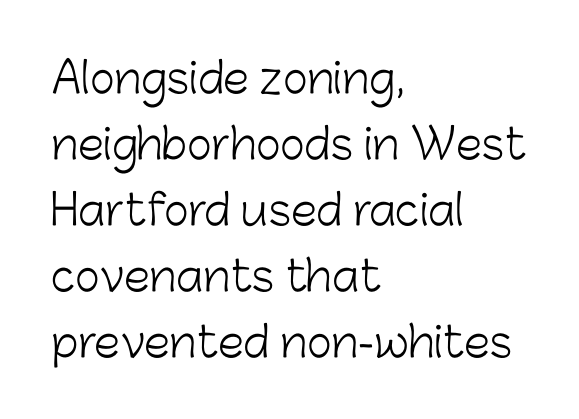
The image shows 42 px light sans-serif type, upright; set left-aligned, normal line spacing (1.57x), normal letter spacing, not underlined; low stroke contrast and a medium x-height.
